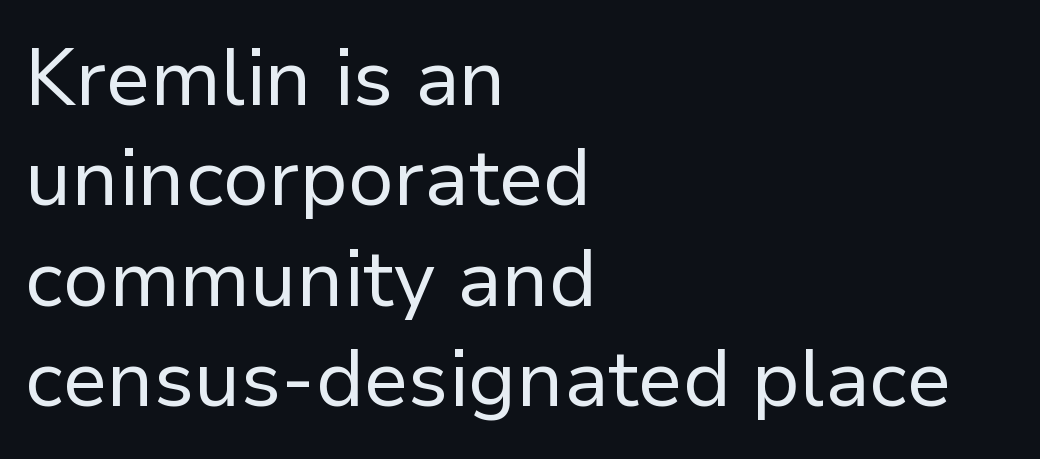
Q: Is the text bold? A: No.
Q: Is the text italic (slanted)? A: No, it is upright.
Q: Is the typeface a serif or a sans-serif typeface? A: Sans-serif.
Q: Is the text underlined? A: No.
Q: How is the paragraph aligned? A: Left-aligned.
Q: Is the spacing between letters normal or unusually wide? A: Normal.
Q: Is the spacing between lines tight, normal or loose? A: Normal.
Q: Width (condensed, normal, or wide)? A: Normal.
Q: Stroke contrast? A: Low.
Q: x-height? A: Medium.
Q: Monospaced? A: No.
